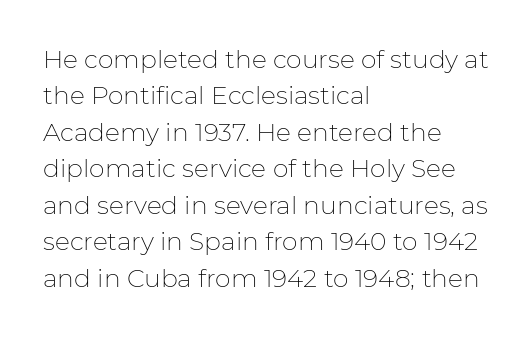
The image shows 25 px text type, upright; set left-aligned, normal line spacing (1.46x), normal letter spacing, not underlined.
